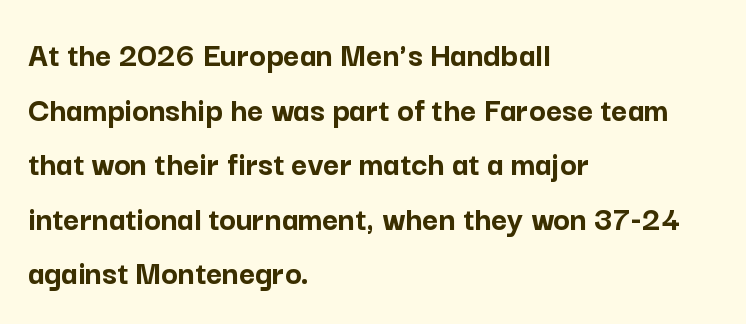
The image shows 35 px semibold sans-serif type, upright; set left-aligned, normal line spacing (1.56x), normal letter spacing, not underlined; low stroke contrast and a medium x-height.
